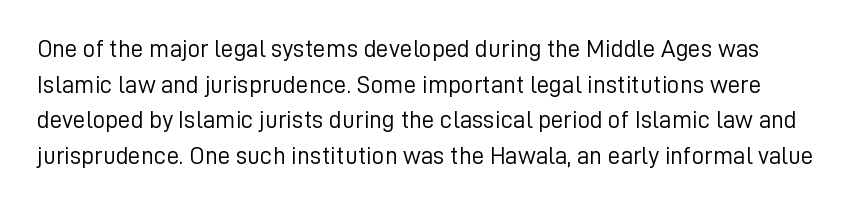
Q: Is the text bold? A: No.
Q: Is the text italic (slanted)? A: No, it is upright.
Q: Is the text underlined? A: No.
Q: Is the spacing between letters normal or unusually wide? A: Normal.
Q: Is the spacing between lines tight, normal or loose? A: Normal.
